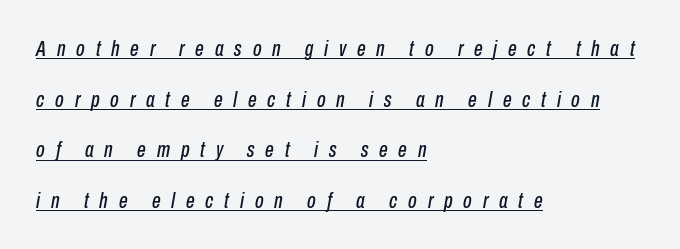
Q: Is the text italic (slanted)? A: Yes, it leans right by about 10 degrees.
Q: Is the text underlined? A: Yes.
Q: How is the paragraph aligned? A: Left-aligned.
Q: Is the spacing between letters normal or unusually wide? A: Unusually wide.
Q: Is the spacing between lines tight, normal or loose? A: Loose.
